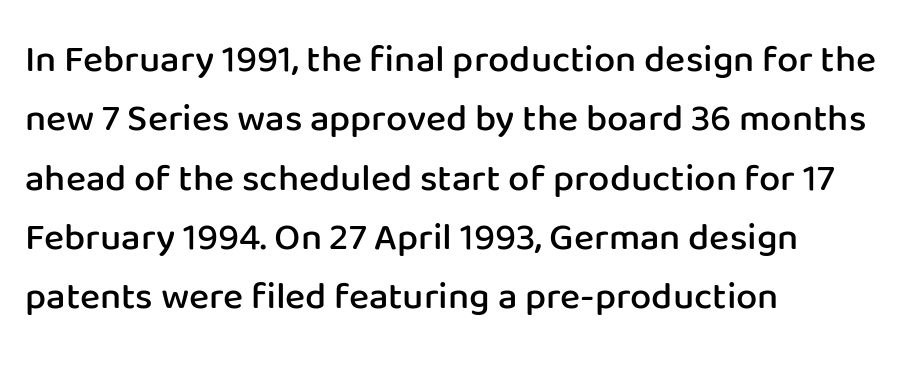
{"serif": "no", "italic": "no", "bold": "semi", "weight": "semibold", "width": "normal", "stroke_contrast": "low", "x_height": "medium", "monospaced": "no", "underline": "no", "align": "left", "line_spacing": "normal", "line_spacing_ratio": 1.56, "letter_spacing": "normal", "letter_spacing_em": 0.0, "glyph_px": 38}
